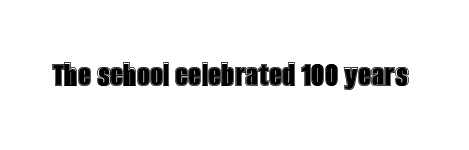
Q: Is the text italic (slanted)? A: No, it is upright.
Q: Is the text underlined? A: No.
Q: Is the spacing between letters normal or unusually wide? A: Normal.
Q: Width (condensed, normal, or wide)? A: Condensed.
Q: x-height? A: Large.
Q: Monospaced? A: No.
